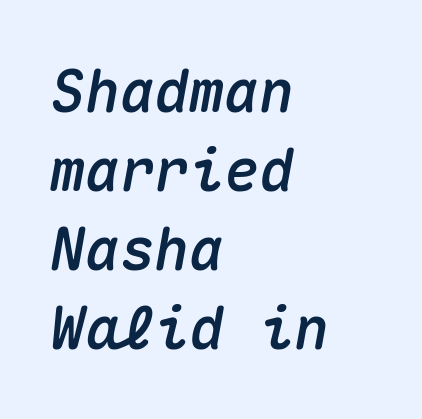
{"italic": "yes", "lean": "right", "slant_degrees": 10, "width": "normal", "stroke_contrast": "medium", "x_height": "medium", "monospaced": "yes", "underline": "no", "align": "left", "line_spacing": "normal", "line_spacing_ratio": 1.36, "letter_spacing": "normal", "letter_spacing_em": 0.0, "glyph_px": 58}
